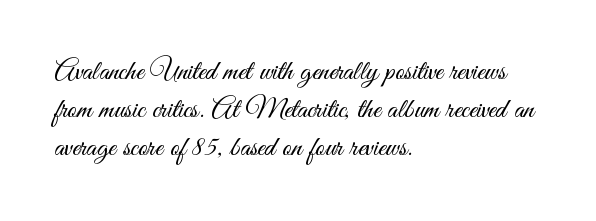
{"serif": "no", "bold": "no", "weight": "light", "width": "condensed", "stroke_contrast": "medium", "x_height": "small", "monospaced": "no", "underline": "no", "align": "left", "line_spacing": "normal", "line_spacing_ratio": 1.31, "letter_spacing": "normal", "letter_spacing_em": 0.0, "glyph_px": 29}
